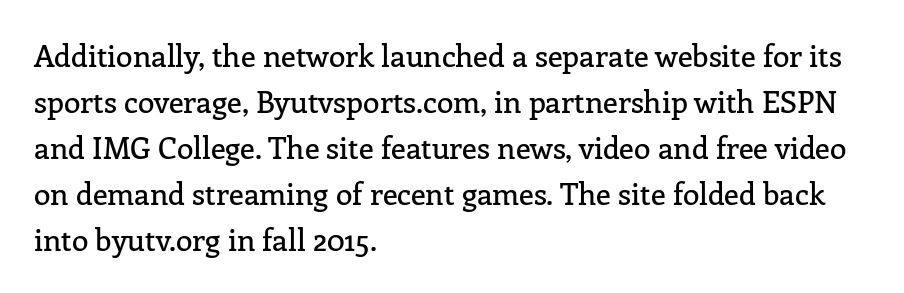
Q: Is the text italic (slanted)? A: No, it is upright.
Q: Is the typeface a serif or a sans-serif typeface? A: Serif.
Q: Is the text underlined? A: No.
Q: How is the paragraph aligned? A: Left-aligned.
Q: Is the spacing between letters normal or unusually wide? A: Normal.
Q: Is the spacing between lines tight, normal or loose? A: Normal.
Q: Width (condensed, normal, or wide)? A: Normal.
Q: Stroke contrast? A: Low.
Q: x-height? A: Medium.
Q: Monospaced? A: No.
